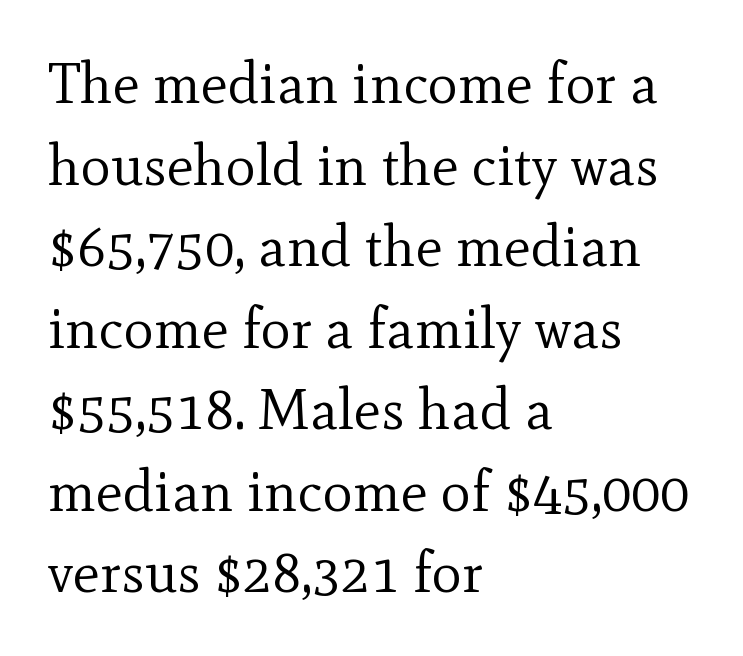
Classification — serif. Caption: multi-line text, flush left, ragged right. Students, observe: this is what conventionally led text looks like. Nobody touched the tracking dial on this one.
